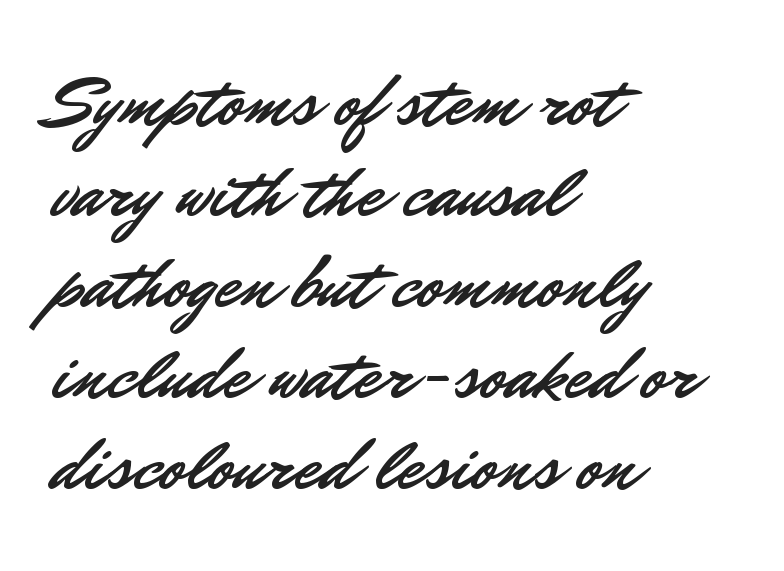
The image shows 74 px sans-serif type; set left-aligned, line spacing 1.23x, normal letter spacing, not underlined; low stroke contrast and a small x-height.
